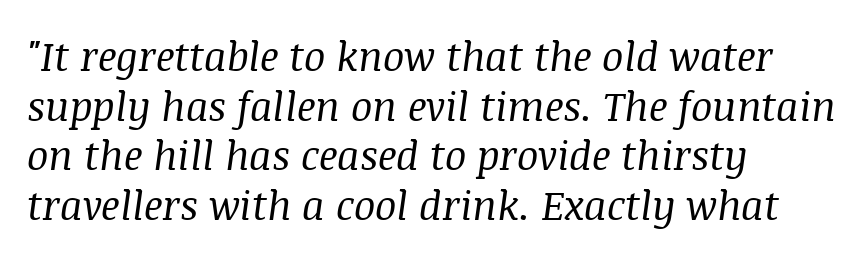
Italic: yes, the glyphs are oblique. Which margin do the lines hug? The left one — the right edge is uneven. A typesetter would call this proportional, since set widths differ per character. The weight tops out at a normal text grade. Check the space under the baseline: it is left empty. Inter-character spacing is left at the font's built-in metrics.
